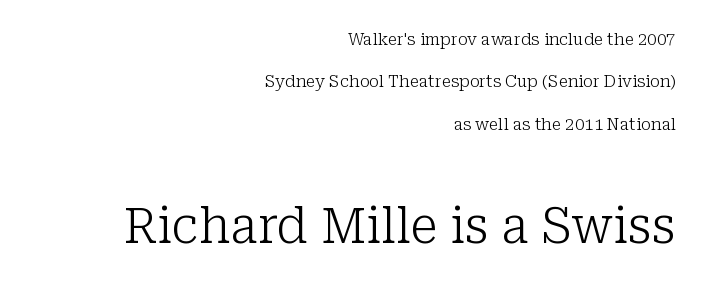
Q: Is the text bold? A: No.
Q: Is the text italic (slanted)? A: No, it is upright.
Q: Is the typeface a serif or a sans-serif typeface? A: Serif.
Q: Is the text underlined? A: No.
Q: How is the paragraph aligned? A: Right-aligned.
Q: Is the spacing between letters normal or unusually wide? A: Normal.
Q: Is the spacing between lines tight, normal or loose? A: Loose.
Q: Which block of text is set in a larger size, the first (top) or the second (bottom)? A: The second (bottom) one.
Q: Width (condensed, normal, or wide)? A: Normal.
Q: Stroke contrast? A: Low.
Q: x-height? A: Medium.
Q: Monospaced? A: No.
